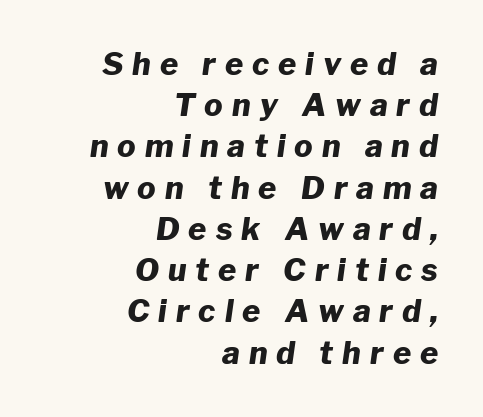
Regarding leading, the lines here are spaced in the standard way. Characters follow at a spacing far wider than the type designer built in. Short and long lines alike share a common ending point at right. The typography opts for an oblique posture over an upright one. On the weight axis this lands at bold, roughly 700. Plain, unruled lines of type.
